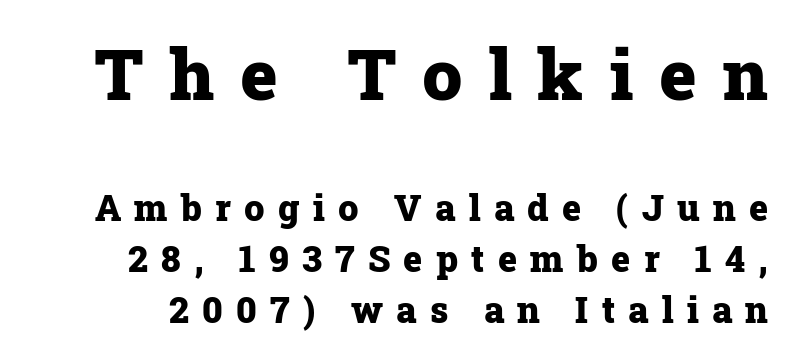
{"serif": "yes", "italic": "no", "bold": "yes", "weight": "heavy", "width": "normal", "stroke_contrast": "low", "x_height": "medium", "monospaced": "no", "underline": "no", "line_spacing": "normal", "line_spacing_ratio": 1.42, "letter_spacing": "wide", "letter_spacing_em": 0.37, "larger_block": "first", "size_ratio": 1.97, "glyph_px": 71}
